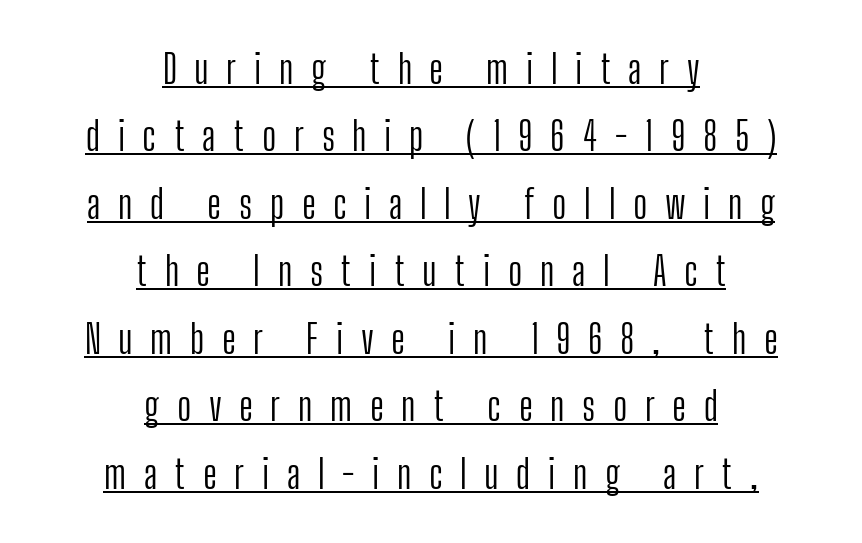
The specimen includes a rule beneath the text block's lines. The typeface has the unassuming heft of standard copy or less. Casual observation: everything's sitting right in the middle. This rendering widens character spacing well past its baseline value.
